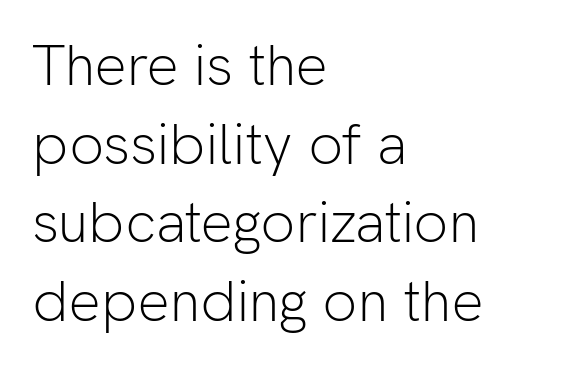
{"serif": "no", "italic": "no", "bold": "no", "weight": "light", "width": "normal", "stroke_contrast": "low", "x_height": "medium", "monospaced": "no", "underline": "no", "align": "left", "line_spacing": "normal", "line_spacing_ratio": 1.38, "letter_spacing": "normal", "letter_spacing_em": 0.0, "glyph_px": 57}
